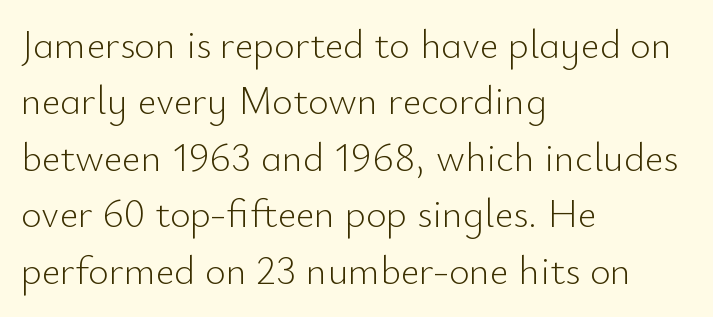
Q: Is the text bold? A: No.
Q: Is the text italic (slanted)? A: No, it is upright.
Q: Is the typeface a serif or a sans-serif typeface? A: Sans-serif.
Q: Is the text underlined? A: No.
Q: How is the paragraph aligned? A: Left-aligned.
Q: Is the spacing between letters normal or unusually wide? A: Normal.
Q: Is the spacing between lines tight, normal or loose? A: Normal.
Q: Width (condensed, normal, or wide)? A: Normal.
Q: Stroke contrast? A: Low.
Q: x-height? A: Small.
Q: Monospaced? A: No.
